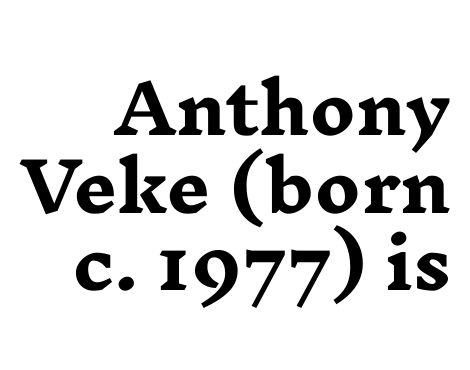
{"serif": "yes", "italic": "no", "bold": "yes", "weight": "heavy", "width": "wide", "stroke_contrast": "low", "x_height": "medium", "monospaced": "no", "underline": "no", "align": "right", "line_spacing": "tight", "line_spacing_ratio": 1.14, "letter_spacing": "normal", "letter_spacing_em": 0.0, "glyph_px": 68}
